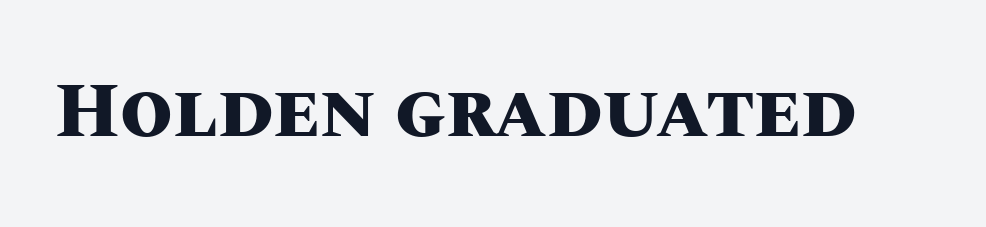
The type sits square on the baseline with zero lean. Here the designer chose a conventional face with non-uniform glyph widths. Underlining? Definitely not there. A typesetter would call this zero additional tracking.
